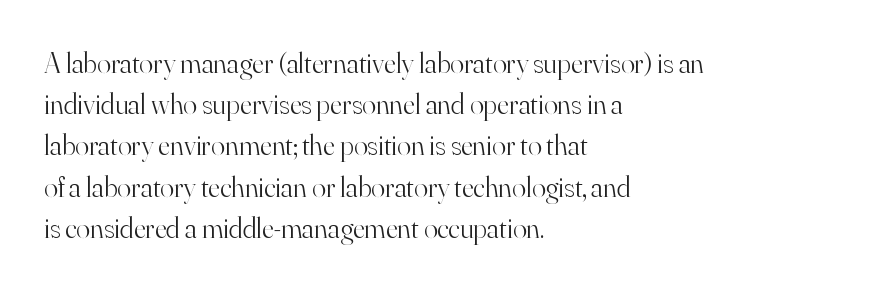
Each row of text sits above clean, open space. Do the characters align in a grid? No, the font is proportional. Tall strokes in this sample are plumb rather than angled. This sample uses a serif face. The type is set solid horizontally, with unmodified tracking.
